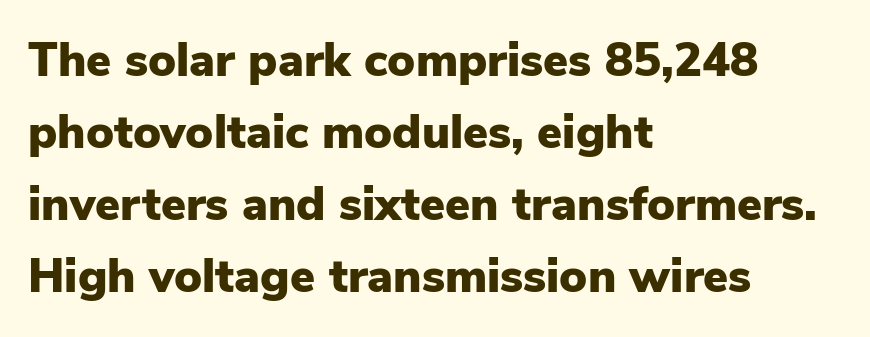
Q: Is the text bold? A: Yes.
Q: Is the text italic (slanted)? A: No, it is upright.
Q: Is the typeface a serif or a sans-serif typeface? A: Sans-serif.
Q: Is the text underlined? A: No.
Q: How is the paragraph aligned? A: Left-aligned.
Q: Is the spacing between letters normal or unusually wide? A: Normal.
Q: Is the spacing between lines tight, normal or loose? A: Normal.
Q: Width (condensed, normal, or wide)? A: Normal.
Q: Stroke contrast? A: Low.
Q: x-height? A: Medium.
Q: Monospaced? A: No.
